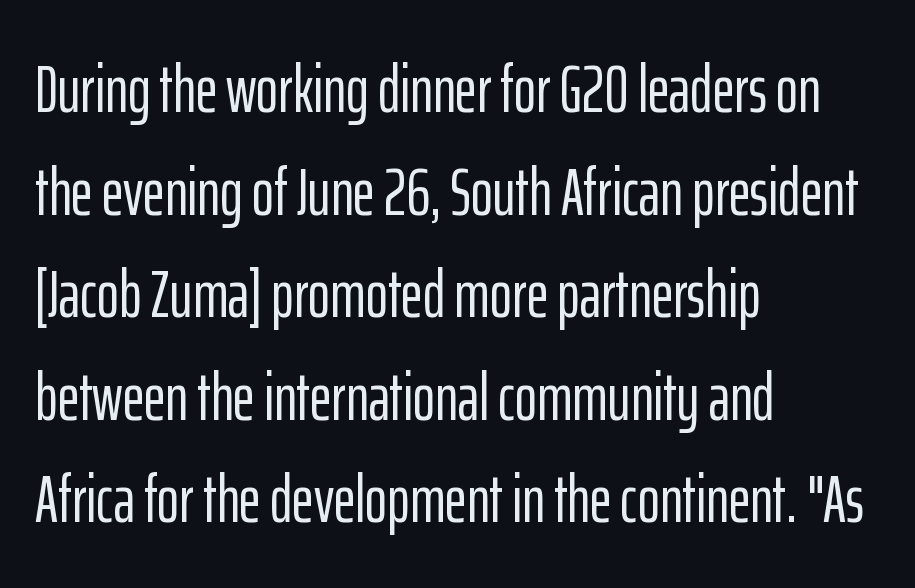
{"serif": "no", "italic": "no", "width": "condensed", "stroke_contrast": "low", "x_height": "medium", "monospaced": "no", "underline": "no", "align": "left", "line_spacing": "normal", "line_spacing_ratio": 1.53, "letter_spacing": "normal", "letter_spacing_em": 0.0, "glyph_px": 67}
